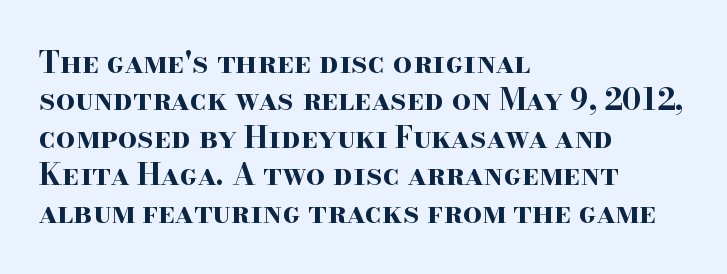
Q: Is the text bold? A: Yes.
Q: Is the text italic (slanted)? A: No, it is upright.
Q: Is the typeface a serif or a sans-serif typeface? A: Serif.
Q: Is the text underlined? A: No.
Q: How is the paragraph aligned? A: Left-aligned.
Q: Is the spacing between letters normal or unusually wide? A: Normal.
Q: Is the spacing between lines tight, normal or loose? A: Normal.
Q: Width (condensed, normal, or wide)? A: Wide.
Q: Stroke contrast? A: High.
Q: x-height? A: Small.
Q: Monospaced? A: No.
